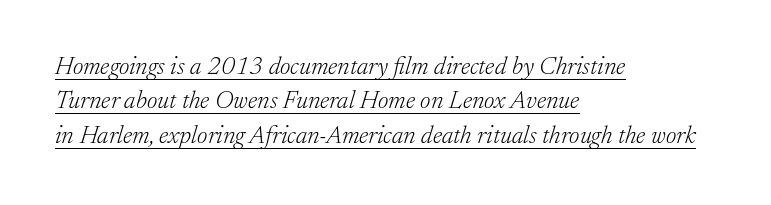
{"italic": "yes", "lean": "right", "slant_degrees": 17, "bold": "no", "underline": "yes", "align": "left", "line_spacing": "normal", "line_spacing_ratio": 1.38, "letter_spacing": "normal", "letter_spacing_em": 0.0, "glyph_px": 25}
